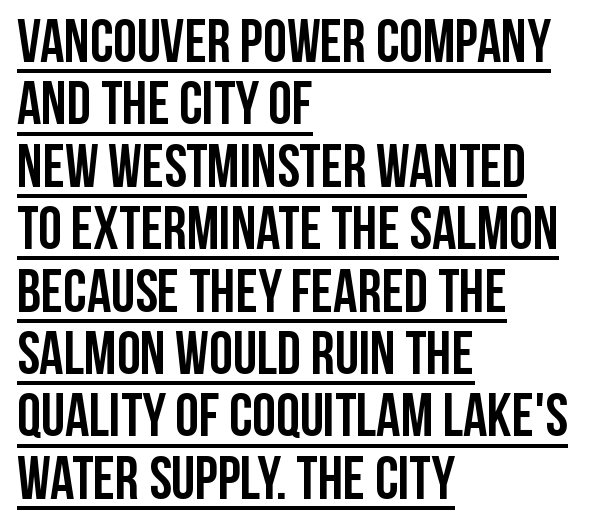
The image shows 60 px semibold, condensed sans-serif type, upright; set left-aligned, tight line spacing (1.04x), normal letter spacing, underlined; low stroke contrast and a large x-height.
